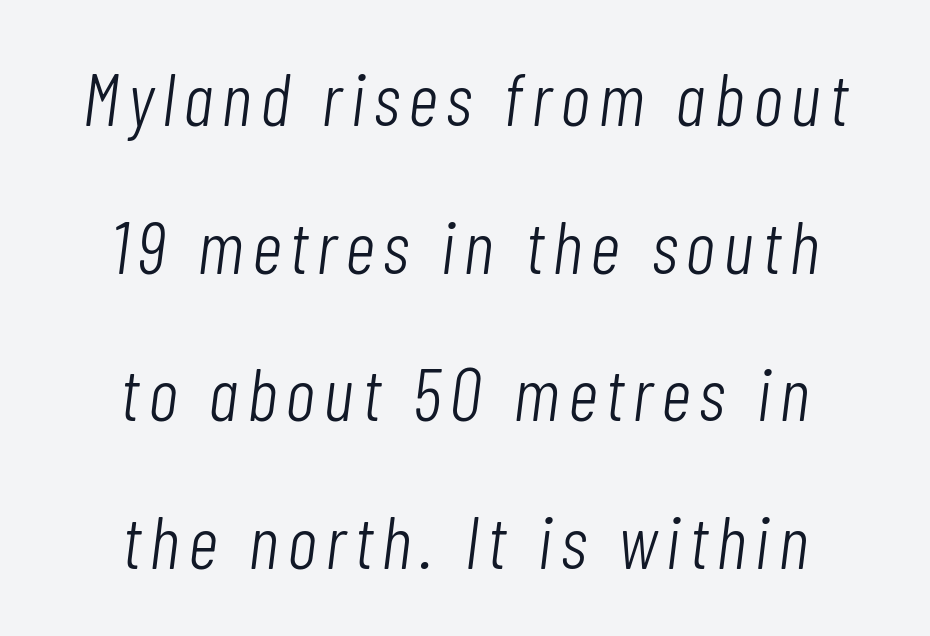
{"italic": "yes", "lean": "right", "slant_degrees": 7, "bold": "no", "weight": "light", "width": "condensed", "stroke_contrast": "low", "x_height": "medium", "monospaced": "no", "underline": "no", "align": "center", "line_spacing": "loose", "line_spacing_ratio": 1.97, "glyph_px": 75}
